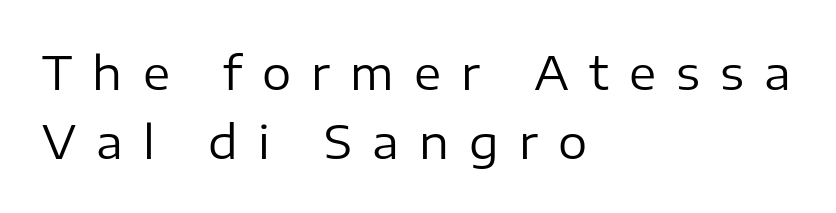
Typographically, this falls in the sans-serif category. The text block is weighted toward the left margin, trailing off unevenly rightward. Note the varied advance widths — an 'i' is clearly narrower than an 'm'. Is the letter spacing exaggerated? Yes — the characters are pushed far apart.
